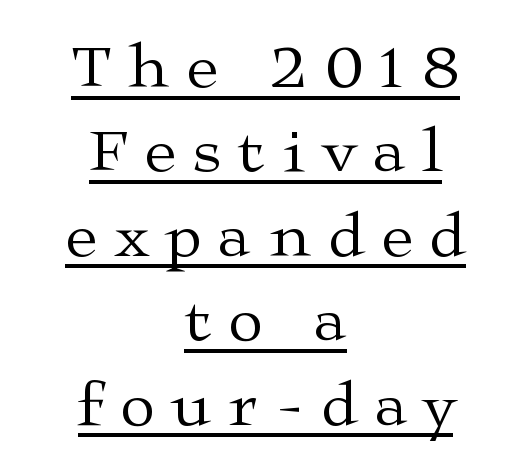
Q: Is the text bold? A: No.
Q: Is the text italic (slanted)? A: No, it is upright.
Q: Is the typeface a serif or a sans-serif typeface? A: Serif.
Q: Is the text underlined? A: Yes.
Q: How is the paragraph aligned? A: Centered.
Q: Is the spacing between letters normal or unusually wide? A: Unusually wide.
Q: Is the spacing between lines tight, normal or loose? A: Normal.
Q: Width (condensed, normal, or wide)? A: Wide.
Q: Stroke contrast? A: Medium.
Q: x-height? A: Medium.
Q: Monospaced? A: No.
